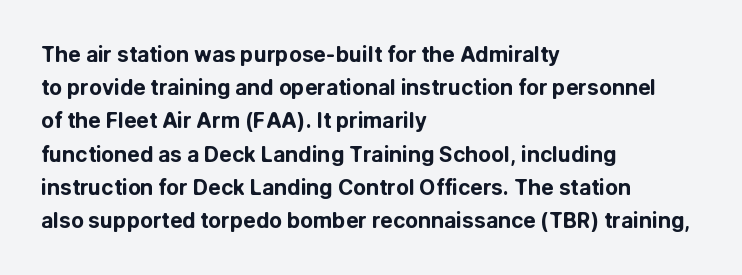
The font is running at its bold setting. Letters rest on an invisible, unmarked baseline. Students, note that the glyphs here touch the page at normal intervals. The rendering anchors every line to the left-hand side.
